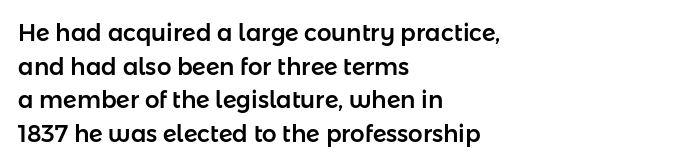
Notice how the passage keeps a crisp vertical edge on the left only. Ascenders rise straight up at ninety degrees. The passage shown is not underscored anywhere. Tracking value appears to be zero — textbook default spacing.
